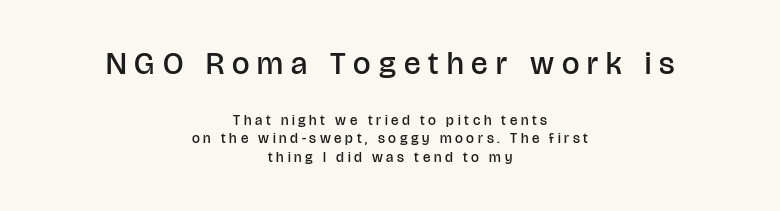
Spacing verdict: proportional, widths tailored to each character. Typeset on center — no edge is straight. Loose tracking; the words dissolve into strings of separated letters. A typesetter would call this leading conventional body-copy spacing. The letters stand upright; this is a roman face.
